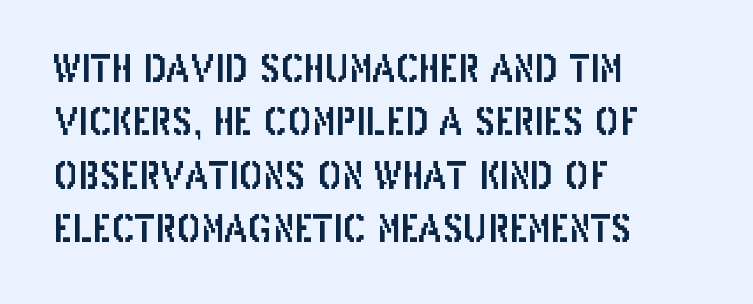
The words here are not underlined. Proportional: the letters do not fall into vertical columns. Typeset ragged right — the left edge is the straight one. A typesetter would call this zero additional tracking. If you measured baseline to baseline, you'd find a middling distance. You can tell from the bare stems that sans-serif type was used.
